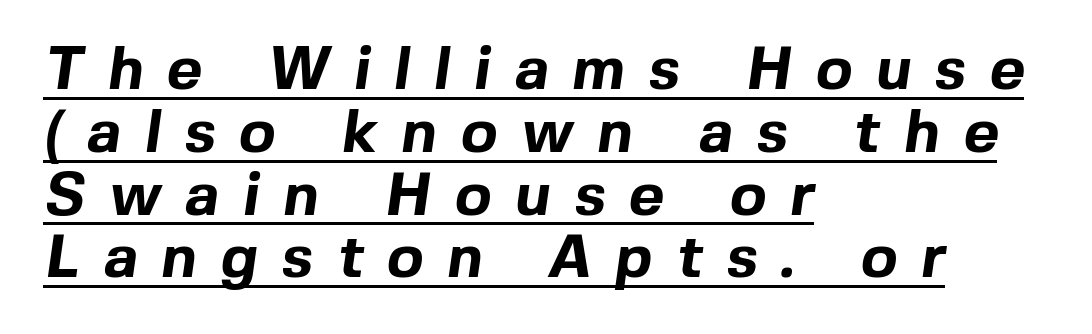
Line spacing here is tight. The letters advance in unequal steps, a hallmark of proportional type. The strokes are fattened all the way to bold. Somebody hit Ctrl+U on this one — the words are underlined.
